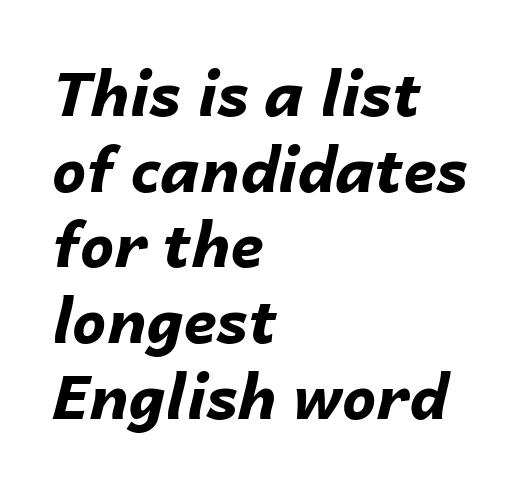
The image shows 61 px bold type, italic (leaning right); set left-aligned, line spacing 1.24x, normal letter spacing, not underlined; low stroke contrast and a medium x-height.
